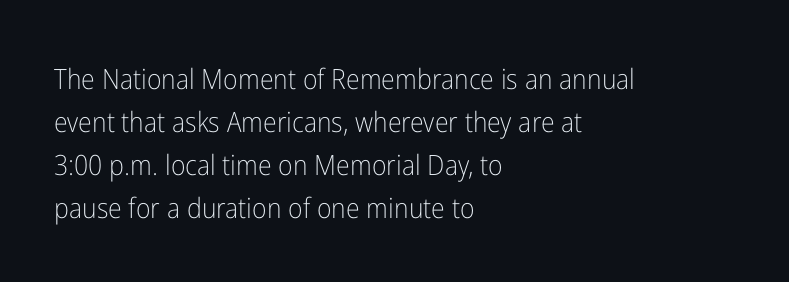
Does the leading feel generous? No, just average. This reads as an unemphasized weight, regular at the heaviest. You could not count columns in this text — the font is proportionally spaced. This is roman type, the default non-slanted kind.
